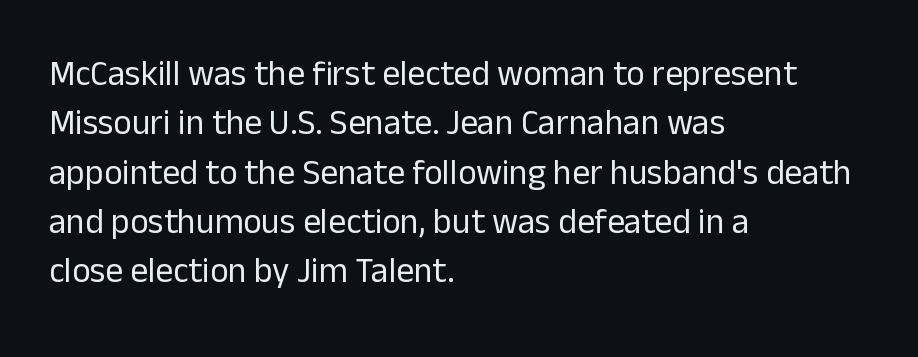
Type style note: lacks serifs. The vertical gap from one line to the next is medium. Tracking here is standard; glyphs follow each other at the usual distance. Bare-footed words on every line. Short and long lines alike share a common starting point at left. Unbolded letterforms with no extra heft.
